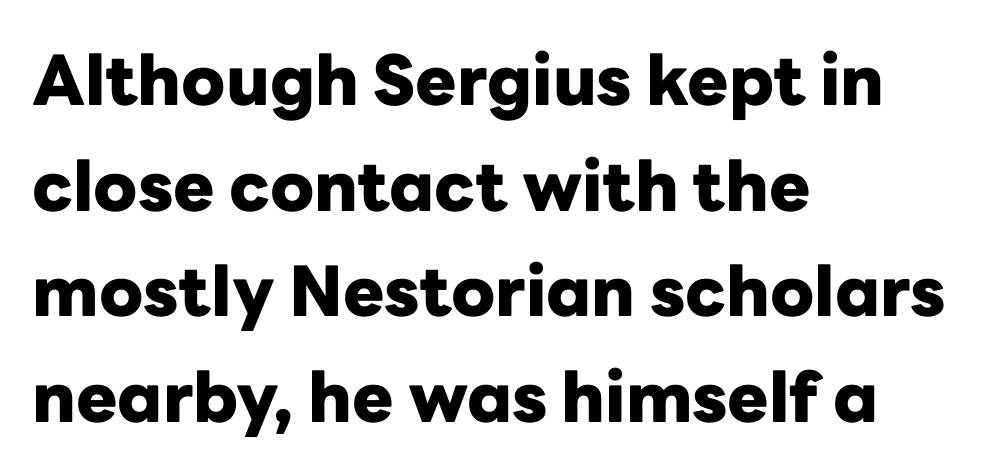
{"serif": "no", "italic": "no", "bold": "yes", "weight": "heavy", "width": "normal", "stroke_contrast": "low", "x_height": "medium", "monospaced": "no", "underline": "no", "align": "left", "line_spacing": "normal", "line_spacing_ratio": 1.53, "letter_spacing": "normal", "letter_spacing_em": 0.0, "glyph_px": 69}
